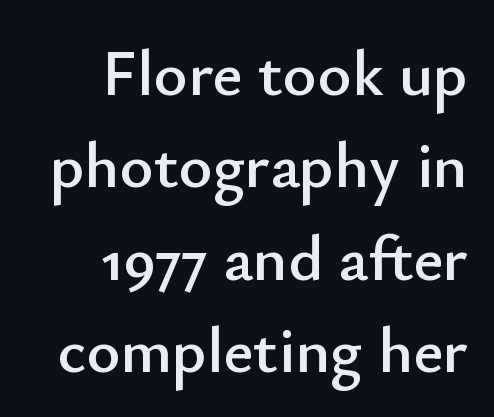
Grotesque or geometric, the face here clearly has no serifs. A typesetter would call this leading conventional body-copy spacing. The space directly below the letters is spotless. Every character sits straight up, as roman type does. The face used here is proportionally spaced, like ordinary book or web type.
